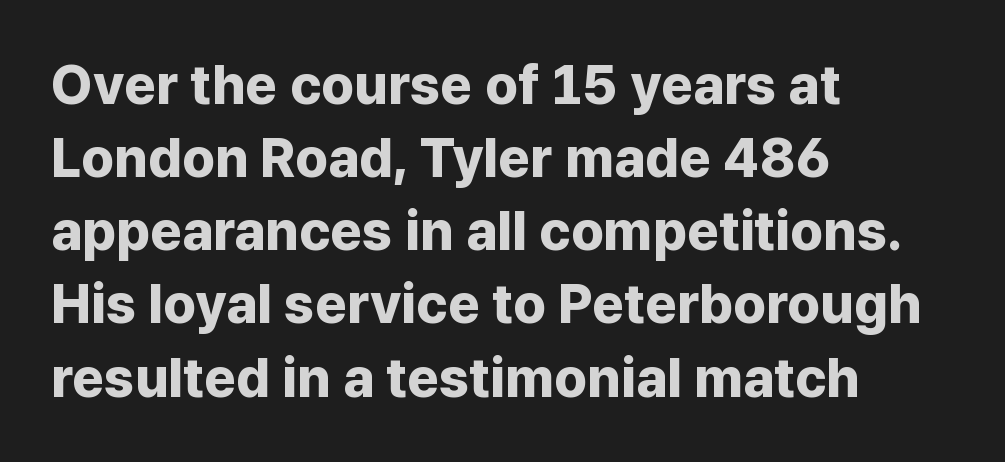
Q: Is the text bold? A: Yes.
Q: Is the text italic (slanted)? A: No, it is upright.
Q: Is the typeface a serif or a sans-serif typeface? A: Sans-serif.
Q: Is the text underlined? A: No.
Q: How is the paragraph aligned? A: Left-aligned.
Q: Is the spacing between letters normal or unusually wide? A: Normal.
Q: Is the spacing between lines tight, normal or loose? A: Normal.
Q: Width (condensed, normal, or wide)? A: Normal.
Q: Stroke contrast? A: Low.
Q: x-height? A: Medium.
Q: Monospaced? A: No.
